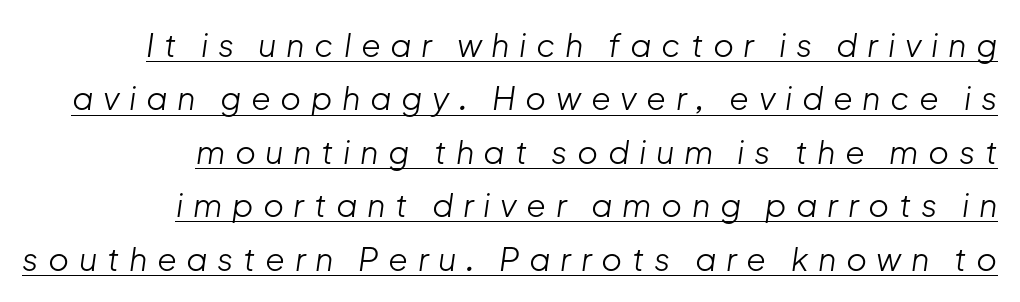
{"italic": "yes", "lean": "right", "slant_degrees": 8, "bold": "no", "weight": "light", "width": "normal", "stroke_contrast": "low", "x_height": "medium", "monospaced": "no", "underline": "yes", "align": "right", "line_spacing": "normal", "line_spacing_ratio": 1.67, "letter_spacing": "wide", "letter_spacing_em": 0.3, "glyph_px": 32}
